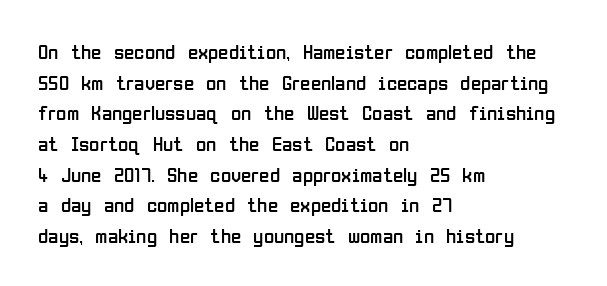
The strip under each line holds only bare page. The lines in this sample share a left origin and differ only in where they stop. The block of text has a typical density, with ordinary space between rows. A typesetter would call this zero additional tracking. Each stroke keeps to a modest, everyday thickness or less. Style check: upright.
